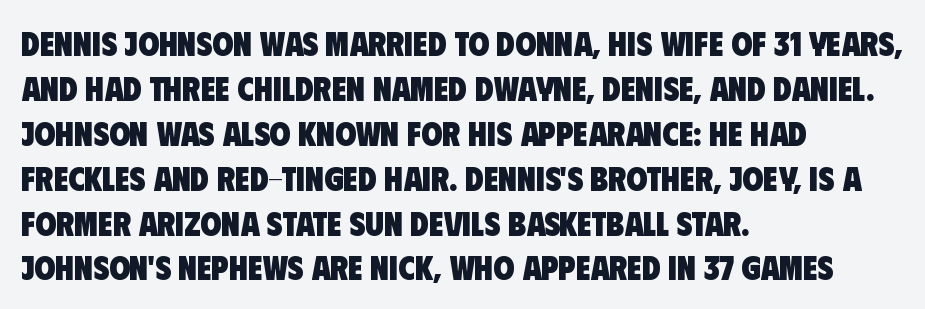
Q: Is the text bold? A: Yes.
Q: Is the typeface a serif or a sans-serif typeface? A: Sans-serif.
Q: Is the text underlined? A: No.
Q: How is the paragraph aligned? A: Left-aligned.
Q: Is the spacing between letters normal or unusually wide? A: Normal.
Q: Is the spacing between lines tight, normal or loose? A: Normal.
Q: Width (condensed, normal, or wide)? A: Condensed.
Q: Stroke contrast? A: Low.
Q: x-height? A: Large.
Q: Monospaced? A: No.
